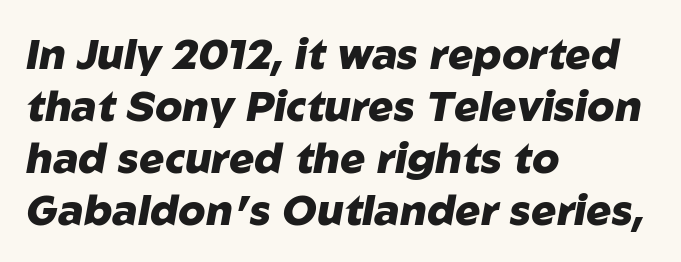
The compositor pushed each line to the left boundary. The rendering uses natural spacing where letterforms have individual widths. Compared with ordinary roman type, these characters are visibly tilted. Words appear dense and cohesive because spacing is normal. Each glyph is drawn with heavy, bold strokes. Just letters on the line, the space beneath them empty.
